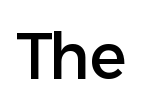
{"serif": "no", "italic": "no", "width": "normal", "stroke_contrast": "low", "x_height": "medium", "monospaced": "no", "underline": "no", "letter_spacing": "normal", "letter_spacing_em": 0.0, "glyph_px": 65}
